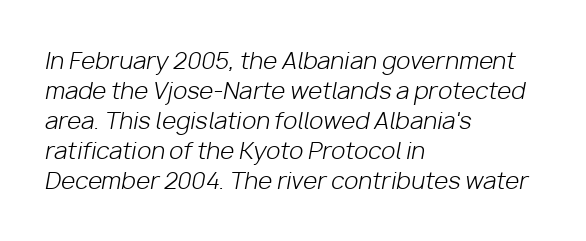
Q: Is the text bold? A: No.
Q: Is the text italic (slanted)? A: Yes, it leans right by about 10 degrees.
Q: Is the text underlined? A: No.
Q: How is the paragraph aligned? A: Left-aligned.
Q: Is the spacing between letters normal or unusually wide? A: Normal.
Q: Is the spacing between lines tight, normal or loose? A: Normal.
